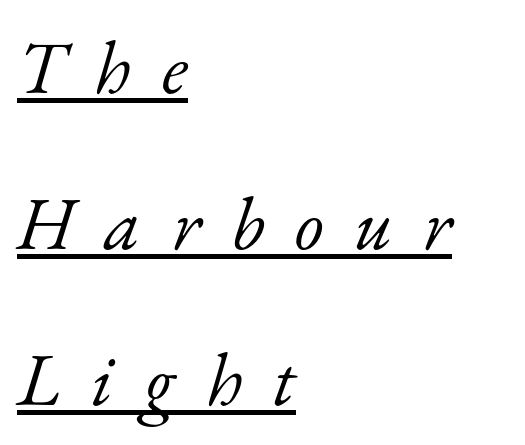
Loosely led — the rows are spread out. Weight class: somewhere from thin through regular. Underlining? Definitely there. Here the designer chose a conventional face with non-uniform glyph widths. The rendering inserts visible extra space after every character.
